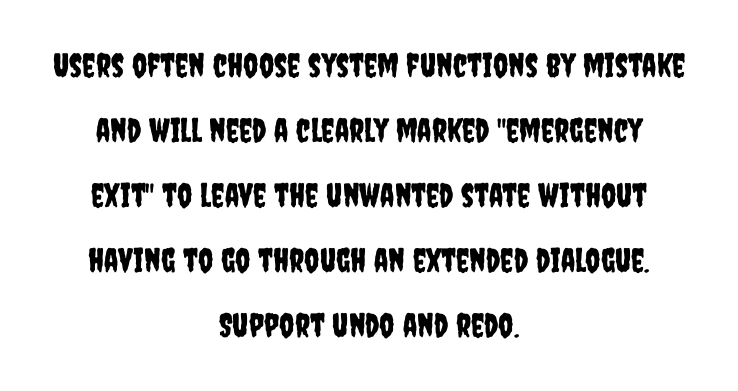
Q: Is the text italic (slanted)? A: No, it is upright.
Q: Is the typeface a serif or a sans-serif typeface? A: Sans-serif.
Q: Is the text underlined? A: No.
Q: How is the paragraph aligned? A: Centered.
Q: Is the spacing between letters normal or unusually wide? A: Normal.
Q: Is the spacing between lines tight, normal or loose? A: Loose.
Q: Width (condensed, normal, or wide)? A: Condensed.
Q: Stroke contrast? A: Low.
Q: x-height? A: Large.
Q: Monospaced? A: No.
